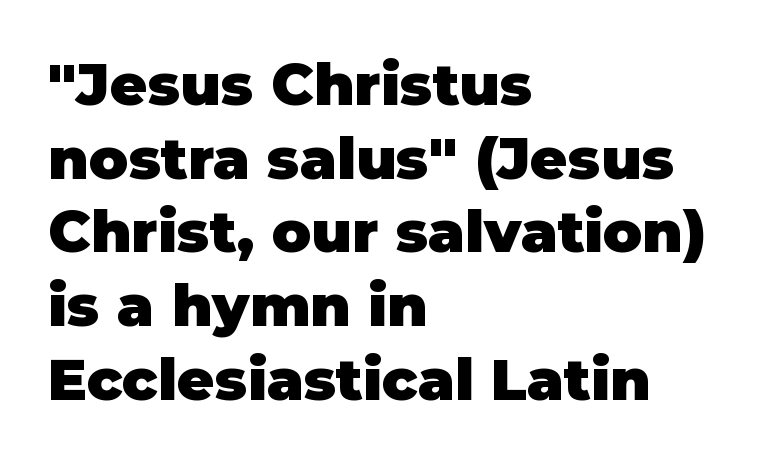
Q: Is the text bold? A: Yes.
Q: Is the text italic (slanted)? A: No, it is upright.
Q: Is the typeface a serif or a sans-serif typeface? A: Sans-serif.
Q: Is the text underlined? A: No.
Q: How is the paragraph aligned? A: Left-aligned.
Q: Is the spacing between letters normal or unusually wide? A: Normal.
Q: Is the spacing between lines tight, normal or loose? A: Normal.
Q: Width (condensed, normal, or wide)? A: Normal.
Q: Stroke contrast? A: Low.
Q: x-height? A: Large.
Q: Monospaced? A: No.
